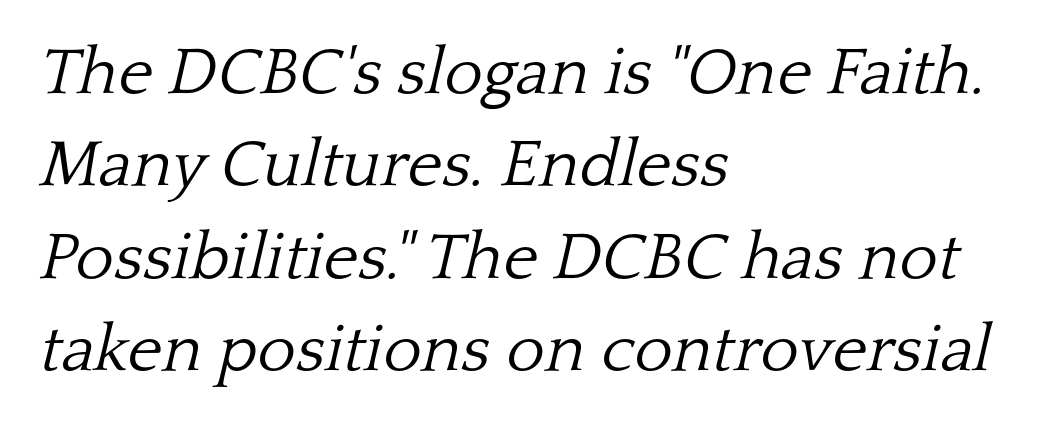
{"serif": "yes", "italic": "yes", "lean": "right", "slant_degrees": 13, "bold": "no", "weight": "light", "width": "normal", "stroke_contrast": "low", "x_height": "medium", "monospaced": "no", "underline": "no", "align": "left", "line_spacing": "normal", "line_spacing_ratio": 1.4, "letter_spacing": "normal", "letter_spacing_em": 0.0, "glyph_px": 66}
